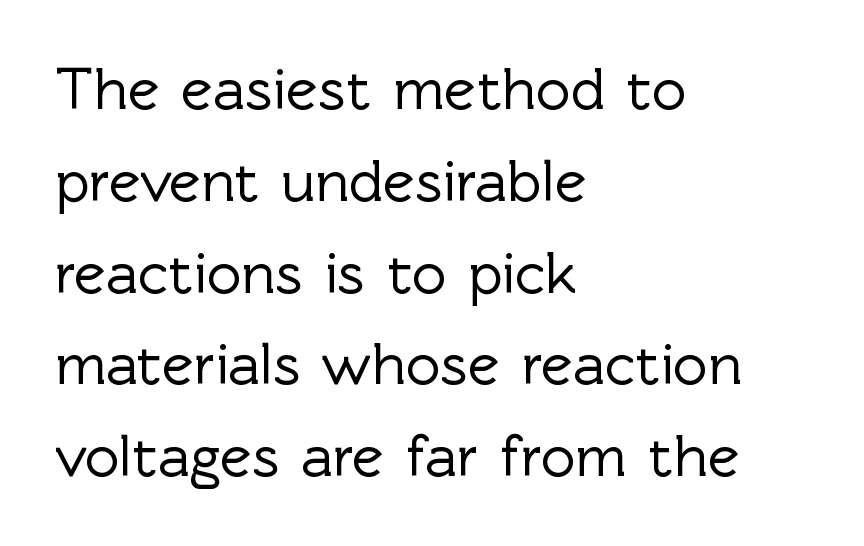
Q: Is the text italic (slanted)? A: No, it is upright.
Q: Is the typeface a serif or a sans-serif typeface? A: Sans-serif.
Q: Is the text underlined? A: No.
Q: How is the paragraph aligned? A: Left-aligned.
Q: Is the spacing between letters normal or unusually wide? A: Normal.
Q: Is the spacing between lines tight, normal or loose? A: Normal.
Q: Width (condensed, normal, or wide)? A: Normal.
Q: x-height? A: Medium.
Q: Monospaced? A: No.
